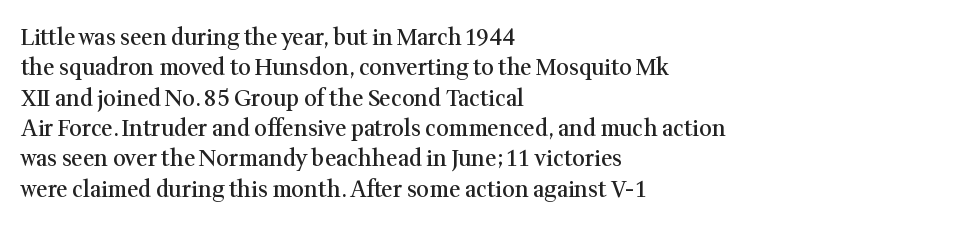
{"italic": "no", "bold": "semi", "underline": "no", "align": "left", "line_spacing": "normal", "line_spacing_ratio": 1.38, "letter_spacing": "normal", "letter_spacing_em": 0.0, "glyph_px": 22}
